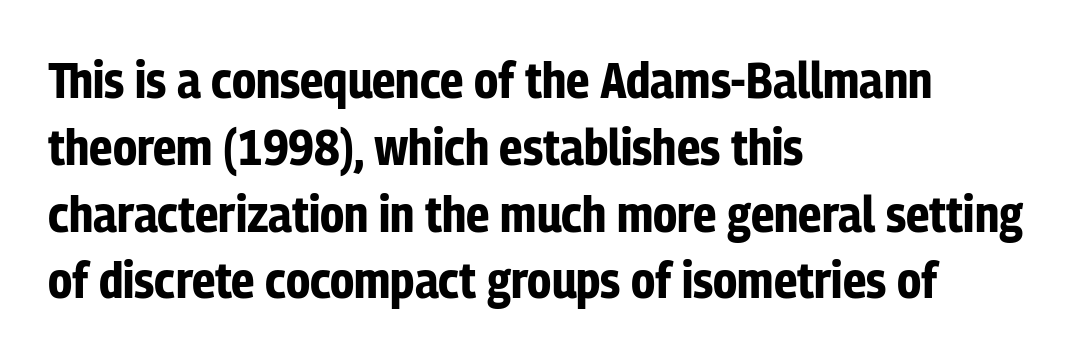
The image shows 51 px bold, condensed sans-serif type, upright; set left-aligned, normal line spacing (1.31x), normal letter spacing, not underlined; low stroke contrast and a medium x-height.
